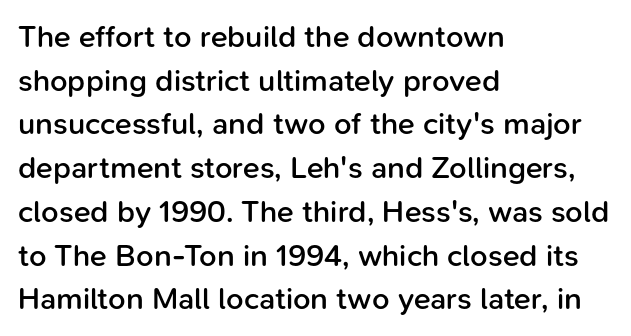
These lines keep a tight, regular rhythm from letter to letter. The string is rendered with underlining switched off. If you drew a line through each stem, it would be perfectly vertical. The block of text has a typical density, with ordinary space between rows. Emphasis by weight is partial: semibold.
